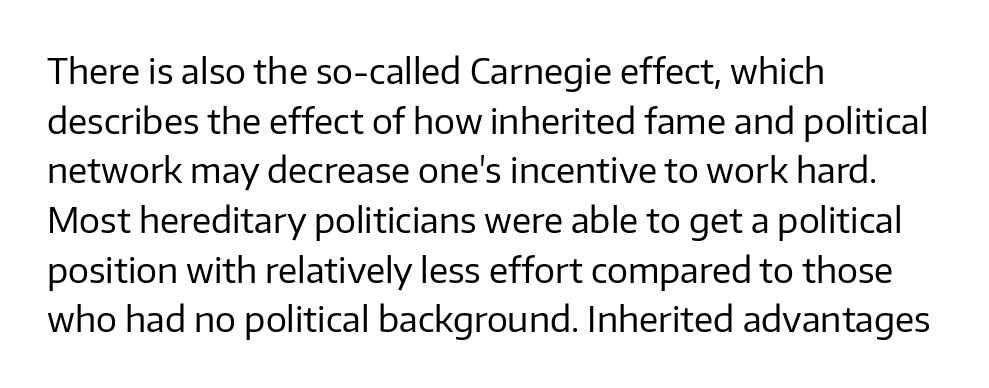
The image shows 35 px regular-weight sans-serif type, upright; set left-aligned, normal line spacing (1.42x), normal letter spacing, not underlined; low stroke contrast and a medium x-height.
